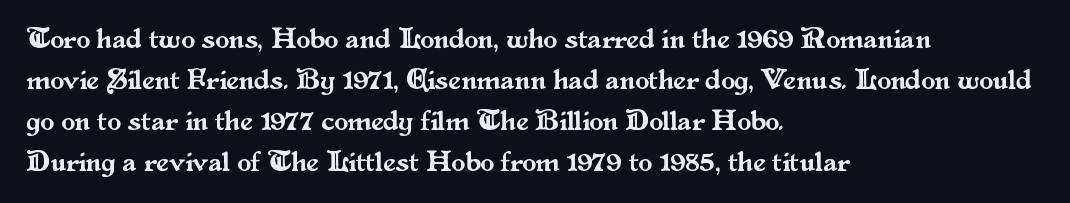
Q: Is the text italic (slanted)? A: No, it is upright.
Q: Is the typeface a serif or a sans-serif typeface? A: Serif.
Q: Is the text underlined? A: No.
Q: How is the paragraph aligned? A: Left-aligned.
Q: Is the spacing between letters normal or unusually wide? A: Normal.
Q: Is the spacing between lines tight, normal or loose? A: Normal.
Q: Width (condensed, normal, or wide)? A: Normal.
Q: Stroke contrast? A: Medium.
Q: x-height? A: Small.
Q: Monospaced? A: No.
